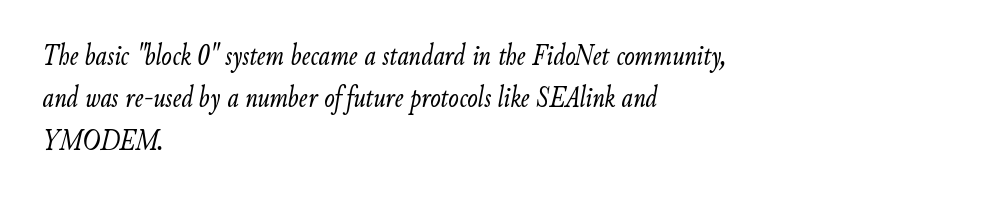
The image shows 31 px light, condensed type, italic (leaning right); set left-aligned, normal line spacing (1.37x), normal letter spacing, not underlined; low stroke contrast and a small x-height.
